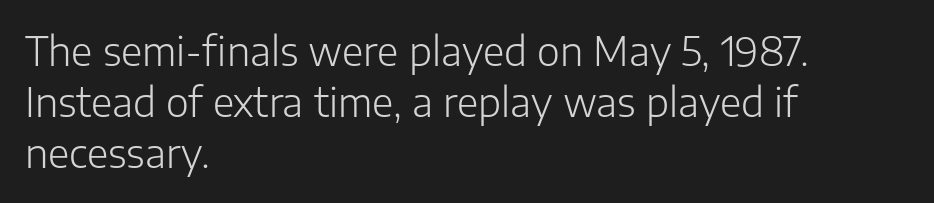
{"serif": "no", "italic": "no", "bold": "no", "weight": "light", "width": "normal", "stroke_contrast": "low", "x_height": "medium", "monospaced": "no", "underline": "no", "align": "left", "line_spacing": "normal", "line_spacing_ratio": 1.31, "letter_spacing": "normal", "letter_spacing_em": 0.0, "glyph_px": 39}
